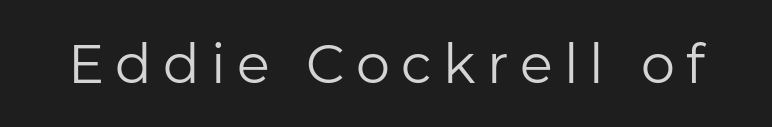
The image shows 54 px regular-weight sans-serif type, upright; set unusually wide letter spacing (+0.21 em), not underlined; low stroke contrast and a medium x-height.
